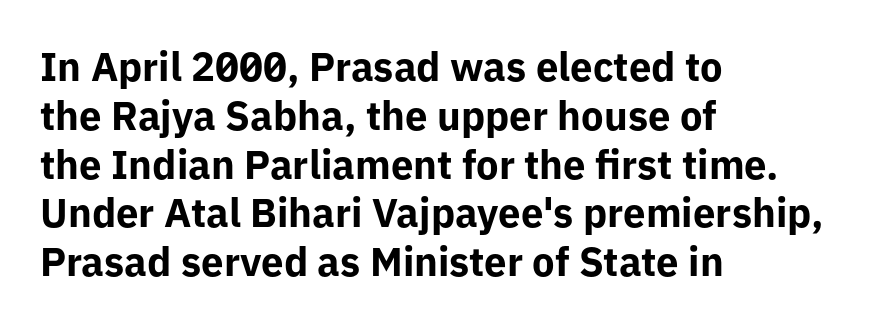
The image shows 40 px bold sans-serif type, upright; set left-aligned, line spacing 1.22x, normal letter spacing, not underlined; low stroke contrast and a medium x-height.
